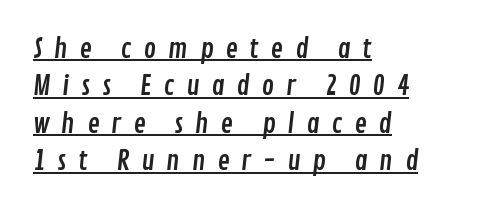
The lines are quadded left. Beneath each row of characters lies a ruled line. What's the leading like? Ordinary, nothing unusual. The face used here is rendered with a markedly widened letterfit.
